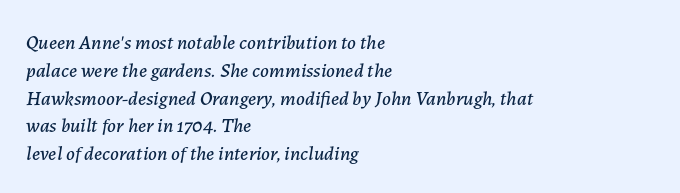
Clear beneath every line of the passage. Does the leading feel generous? No, just average. The specimen reads as italic at a glance. Where is the straight margin? On the left. The tracking reads as untouched default to a designer's eye.
